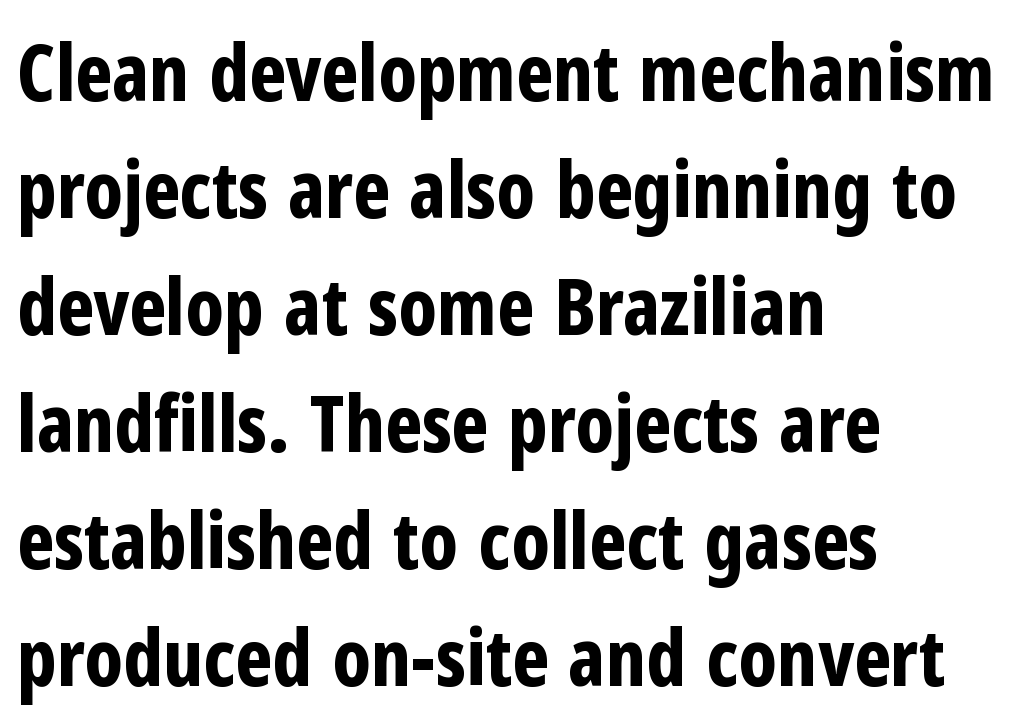
Do the characters align in a grid? No, the font is proportional. This sample uses plain, unmodified letter spacing. The space directly below the letters is spotless. Pretty heavy lettering here — definitely bold. Regular leading.
